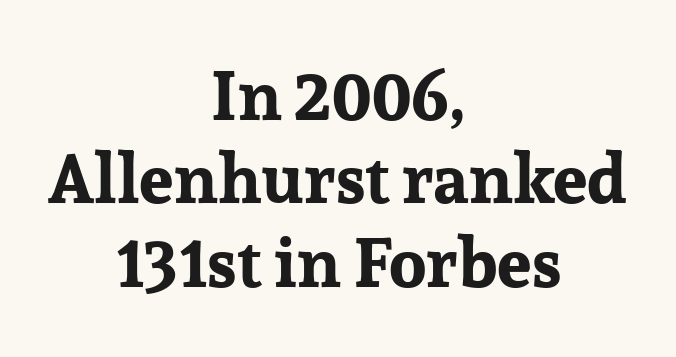
Old-style or modern, the face here clearly has serifs. Each word holds together tightly as a unit, with standard inter-letter gaps. This sample has the flowing, uneven cadence of proportional lettering. Caption: multi-line text, centered on the measure. The letters stand upright; this is a roman face.
